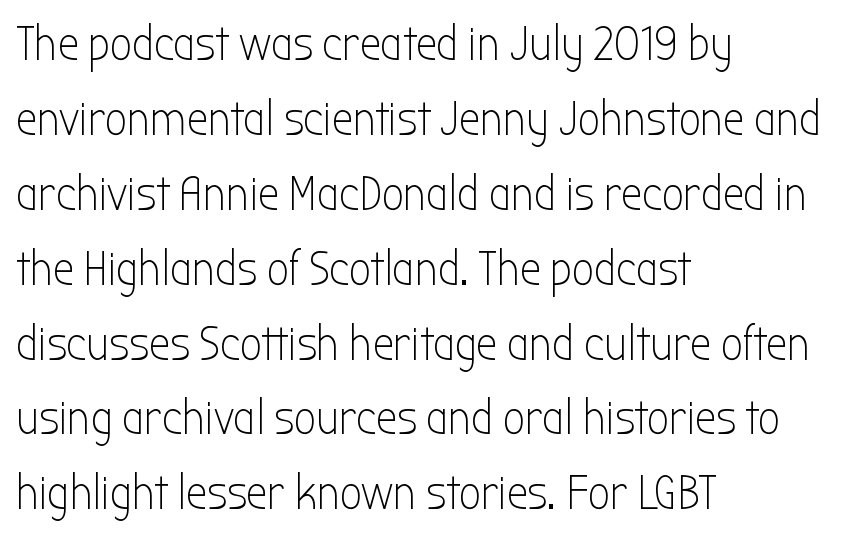
Q: Is the text bold? A: No.
Q: Is the text italic (slanted)? A: No, it is upright.
Q: Is the typeface a serif or a sans-serif typeface? A: Sans-serif.
Q: Is the text underlined? A: No.
Q: How is the paragraph aligned? A: Left-aligned.
Q: Is the spacing between letters normal or unusually wide? A: Normal.
Q: Is the spacing between lines tight, normal or loose? A: Normal.
Q: Width (condensed, normal, or wide)? A: Condensed.
Q: Stroke contrast? A: Low.
Q: x-height? A: Medium.
Q: Monospaced? A: No.
